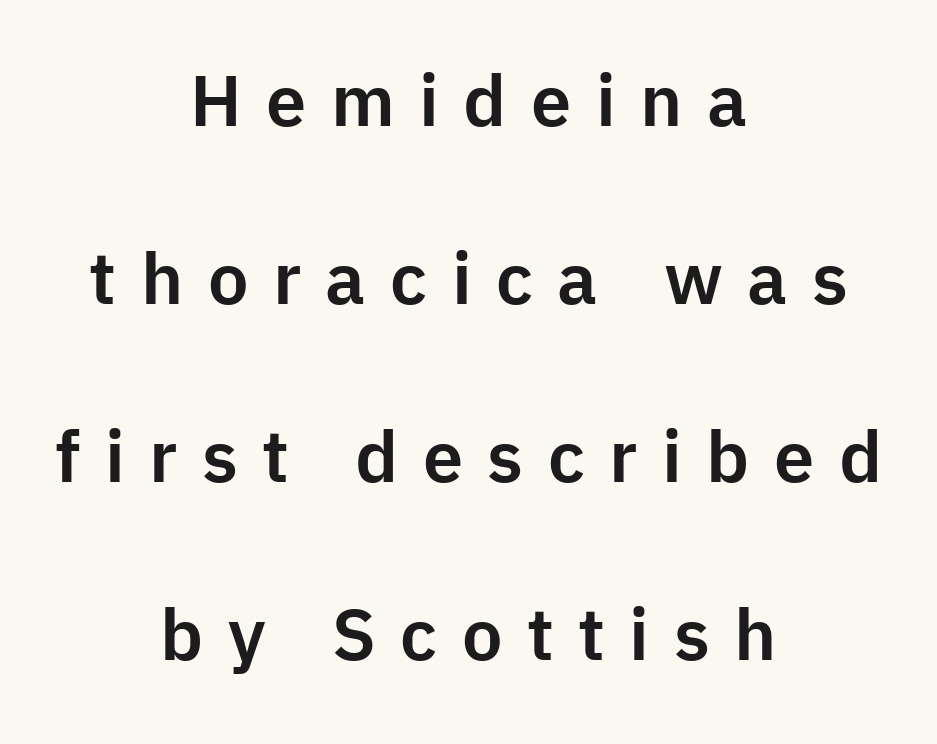
The image shows 72 px sans-serif type, upright; set centered, loose line spacing (2.47x), unusually wide letter spacing (+0.34 em), not underlined; low stroke contrast and a medium x-height.
